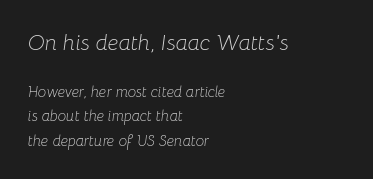
Q: Is the text bold? A: No.
Q: Is the text italic (slanted)? A: Yes, it leans right by about 8 degrees.
Q: Is the text underlined? A: No.
Q: How is the paragraph aligned? A: Left-aligned.
Q: Is the spacing between letters normal or unusually wide? A: Normal.
Q: Is the spacing between lines tight, normal or loose? A: Normal.
Q: Which block of text is set in a larger size, the first (top) or the second (bottom)? A: The first (top) one.
